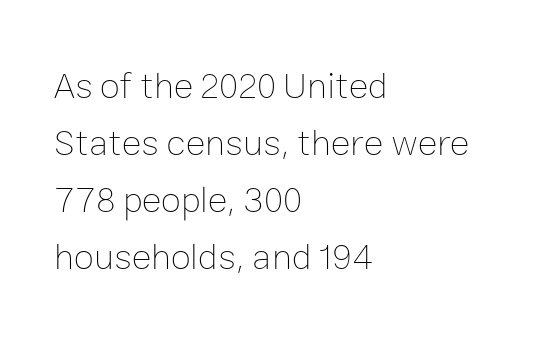
Q: Is the text bold? A: No.
Q: Is the text italic (slanted)? A: No, it is upright.
Q: Is the text underlined? A: No.
Q: How is the paragraph aligned? A: Left-aligned.
Q: Is the spacing between letters normal or unusually wide? A: Normal.
Q: Is the spacing between lines tight, normal or loose? A: Normal.
Q: Width (condensed, normal, or wide)? A: Normal.
Q: Stroke contrast? A: Low.
Q: x-height? A: Medium.
Q: Monospaced? A: No.
